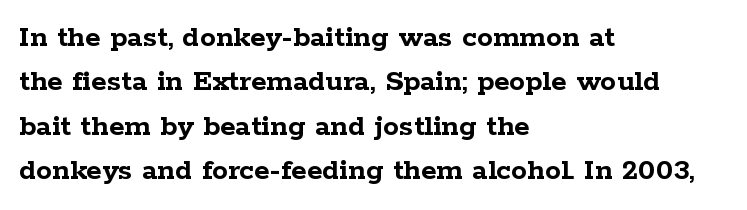
Q: Is the text bold? A: Yes.
Q: Is the text italic (slanted)? A: No, it is upright.
Q: Is the typeface a serif or a sans-serif typeface? A: Serif.
Q: Is the text underlined? A: No.
Q: How is the paragraph aligned? A: Left-aligned.
Q: Is the spacing between letters normal or unusually wide? A: Normal.
Q: Is the spacing between lines tight, normal or loose? A: Normal.
Q: Width (condensed, normal, or wide)? A: Wide.
Q: Stroke contrast? A: Low.
Q: x-height? A: Medium.
Q: Monospaced? A: No.
